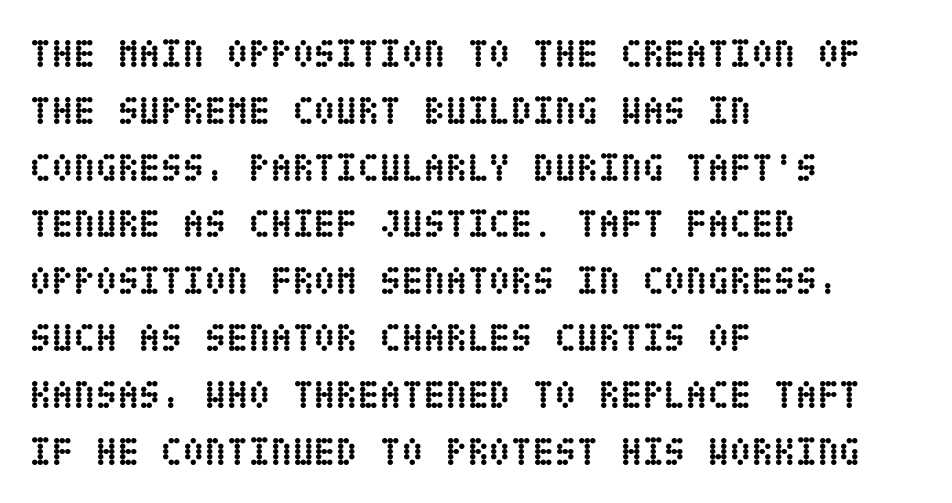
Q: Is the text bold? A: Yes.
Q: Is the text italic (slanted)? A: No, it is upright.
Q: Is the text underlined? A: No.
Q: How is the paragraph aligned? A: Left-aligned.
Q: Is the spacing between letters normal or unusually wide? A: Normal.
Q: Is the spacing between lines tight, normal or loose? A: Normal.
Q: Width (condensed, normal, or wide)? A: Condensed.
Q: Stroke contrast? A: Low.
Q: x-height? A: Large.
